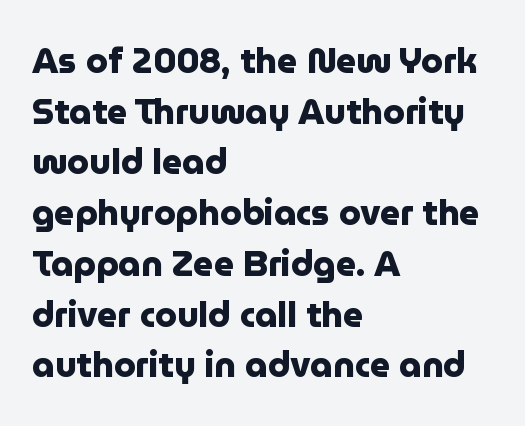
Q: Is the text bold? A: Yes.
Q: Is the text italic (slanted)? A: No, it is upright.
Q: Is the typeface a serif or a sans-serif typeface? A: Sans-serif.
Q: Is the text underlined? A: No.
Q: How is the paragraph aligned? A: Left-aligned.
Q: Is the spacing between letters normal or unusually wide? A: Normal.
Q: Is the spacing between lines tight, normal or loose? A: Normal.
Q: Width (condensed, normal, or wide)? A: Normal.
Q: Stroke contrast? A: Low.
Q: x-height? A: Medium.
Q: Monospaced? A: No.
